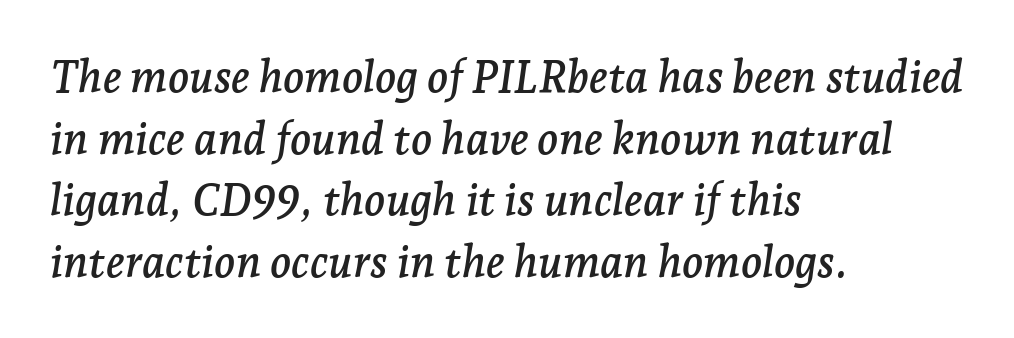
Summary of vertical rhythm: regular, with standard interline spacing. Underline: absent. Typeset ragged right — the left edge is the straight one. The passage shown is typed in a proportional face where columns would drift.
